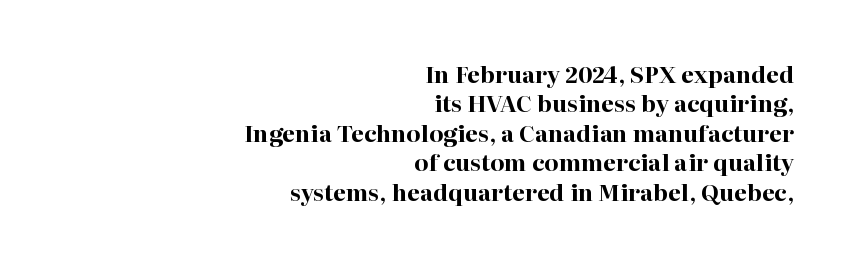
Q: Is the text bold? A: Yes.
Q: Is the text italic (slanted)? A: No, it is upright.
Q: Is the text underlined? A: No.
Q: How is the paragraph aligned? A: Right-aligned.
Q: Is the spacing between letters normal or unusually wide? A: Normal.
Q: Is the spacing between lines tight, normal or loose? A: Normal.
